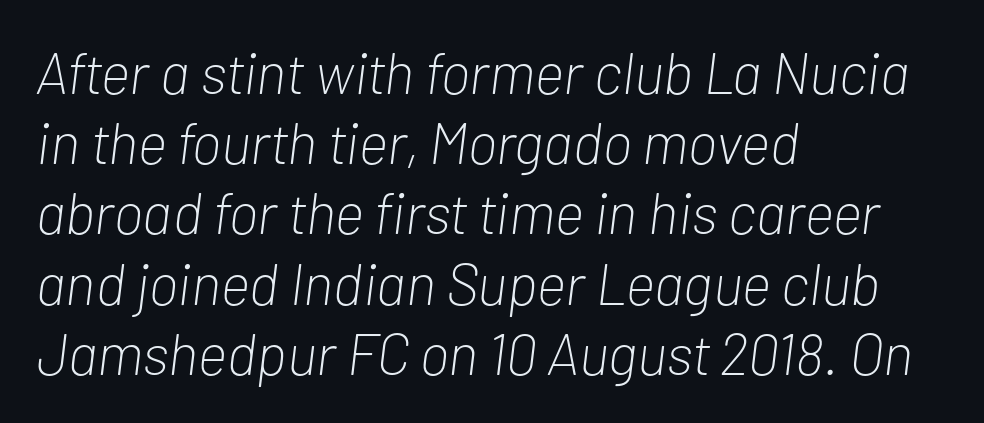
This rendering features lettering with no underline. Compared with typical body copy, the letter spacing here is the same. Note the varied advance widths — an 'i' is clearly narrower than an 'm'. Bold? No — there's no thickening of the strokes.
